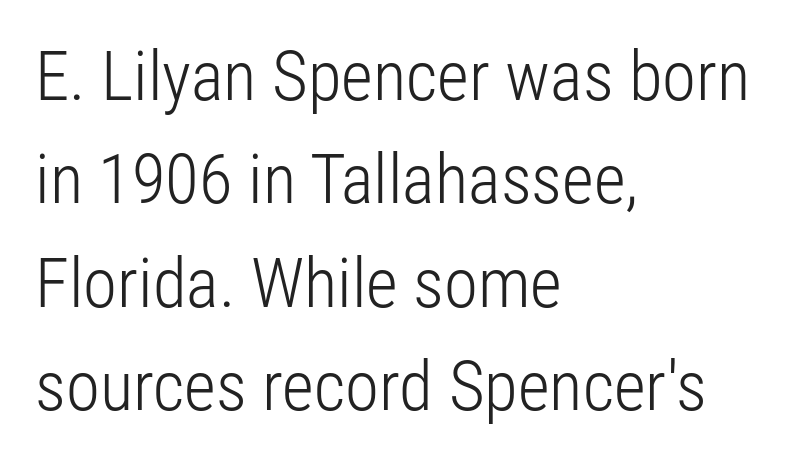
The image shows 69 px light, condensed sans-serif type, upright; set left-aligned, normal line spacing (1.5x), normal letter spacing, not underlined; low stroke contrast and a medium x-height.
